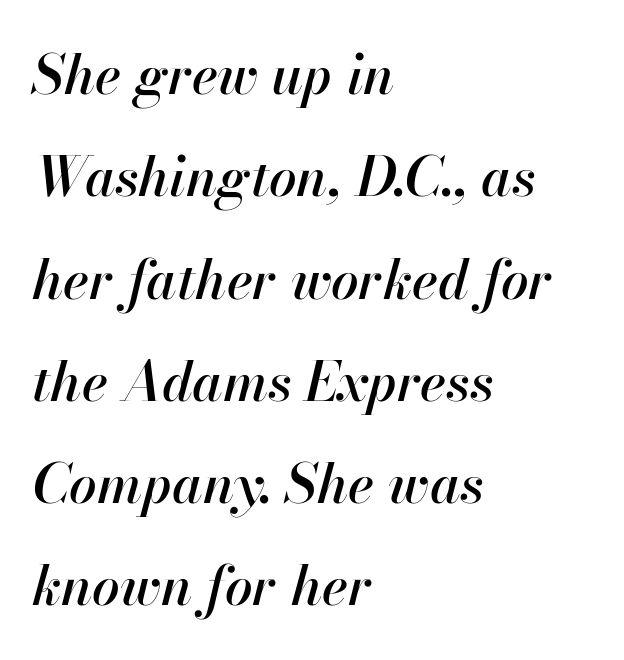
Character widths vary here, with narrow letters taking less room than wide ones. Quick note: underline off. Does the copy run flush right? No — it runs flush left. Notice how the stems are inclined rather than vertical — that's the hallmark of italics. Compared with typical body copy, the letter spacing here is the same.
